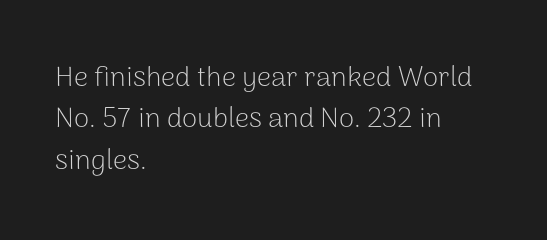
The image shows 28 px light sans-serif type, upright; set left-aligned, normal line spacing (1.48x), normal letter spacing, not underlined; low stroke contrast and a medium x-height.
